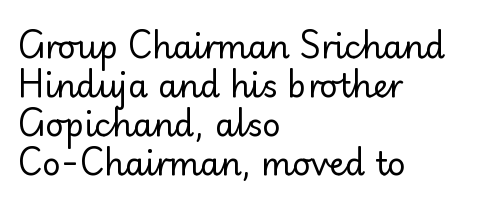
The image shows 32 px regular-weight sans-serif type, upright; set left-aligned, line spacing 1.22x, normal letter spacing, not underlined; low stroke contrast and a small x-height.
